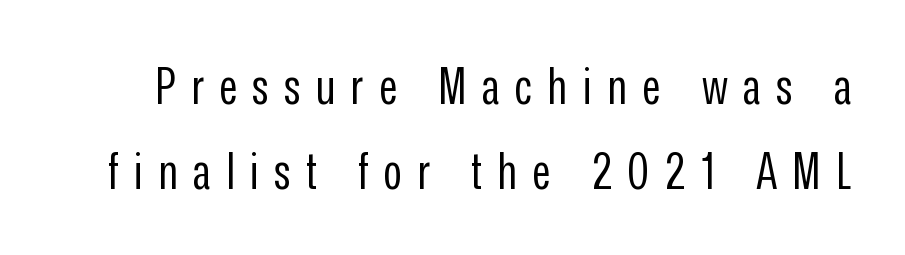
The image shows 51 px regular-weight, condensed sans-serif type, upright; set normal line spacing (1.66x), unusually wide letter spacing (+0.3 em), not underlined; low stroke contrast and a medium x-height.
